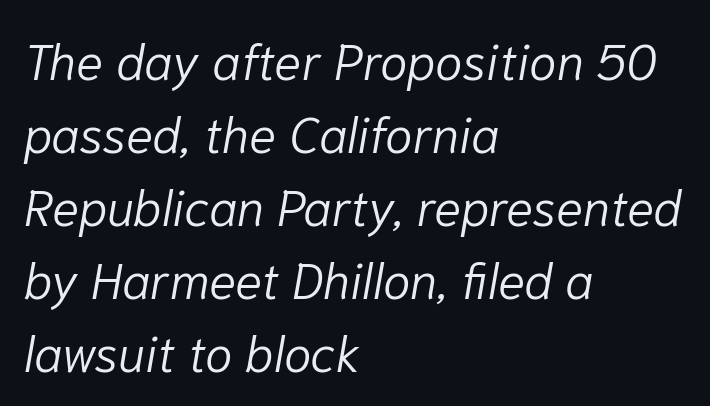
Q: Is the text bold? A: No.
Q: Is the text italic (slanted)? A: Yes, it leans right by about 10 degrees.
Q: Is the text underlined? A: No.
Q: How is the paragraph aligned? A: Left-aligned.
Q: Is the spacing between letters normal or unusually wide? A: Normal.
Q: Is the spacing between lines tight, normal or loose? A: Normal.
Q: Width (condensed, normal, or wide)? A: Normal.
Q: Stroke contrast? A: Low.
Q: x-height? A: Medium.
Q: Monospaced? A: No.
